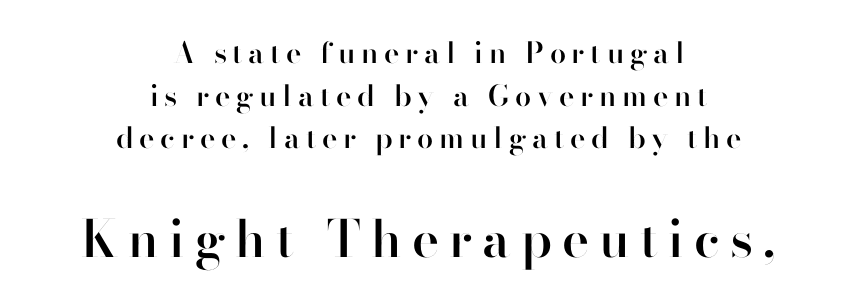
{"serif": "no", "italic": "no", "bold": "semi", "weight": "semibold", "width": "normal", "stroke_contrast": "high", "x_height": "small", "monospaced": "no", "underline": "no", "align": "center", "line_spacing": "normal", "line_spacing_ratio": 1.47, "letter_spacing": "wide", "letter_spacing_em": 0.2, "larger_block": "second", "size_ratio": 1.76, "glyph_px": 51}
